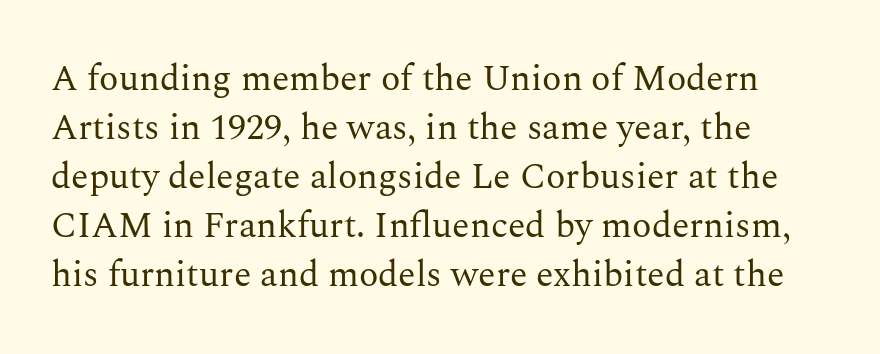
The image shows 36 px regular-weight serif type, upright; set normal line spacing (1.36x), normal letter spacing, not underlined; medium stroke contrast and a medium x-height.
